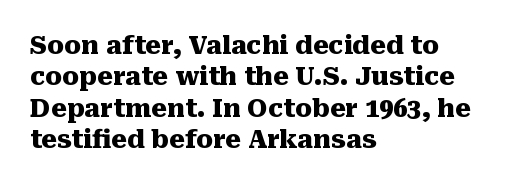
{"italic": "no", "bold": "yes", "underline": "no", "align": "left", "line_spacing": "normal", "line_spacing_ratio": 1.26, "letter_spacing": "normal", "letter_spacing_em": 0.0, "glyph_px": 25}
